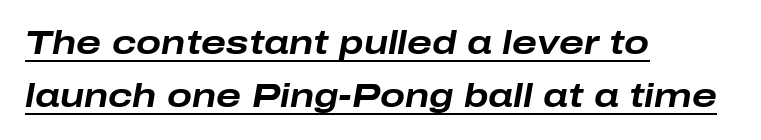
Quick note: interline space is typical. How heavy is the stroke? Heavy — this is a bold. Looking at the ascenders, they clearly lean. Do the characters align in a grid? No, the font is proportional. A classic flush-left, rag-right setting is used for this passage. Observe the ordinary spacing: letters are neighbours, not strangers.
